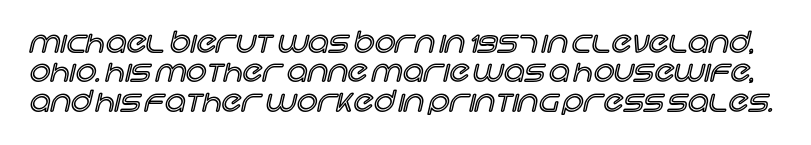
Does the leading feel generous? Not at all — it's pinched. A typesetter would call this proportional, since set widths differ per character. The rendering keeps characters at their native spacing.
